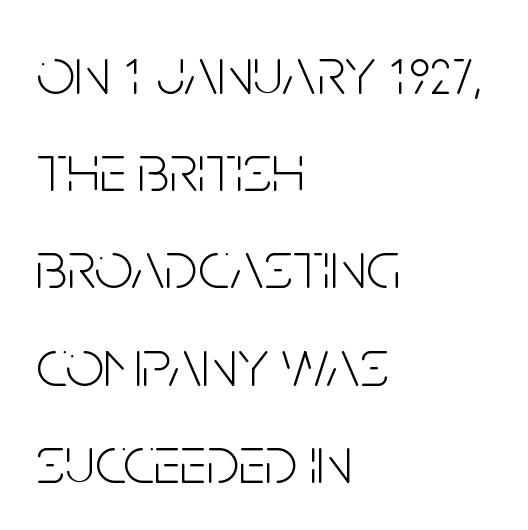
Posture: upright roman. Normally led — the rows are evenly, conventionally spaced. Observe the ordinary spacing: letters are neighbours, not strangers. Nobody drew a line under any word here. A student would call this left alignment; a typographer would say flush left, rag right.
